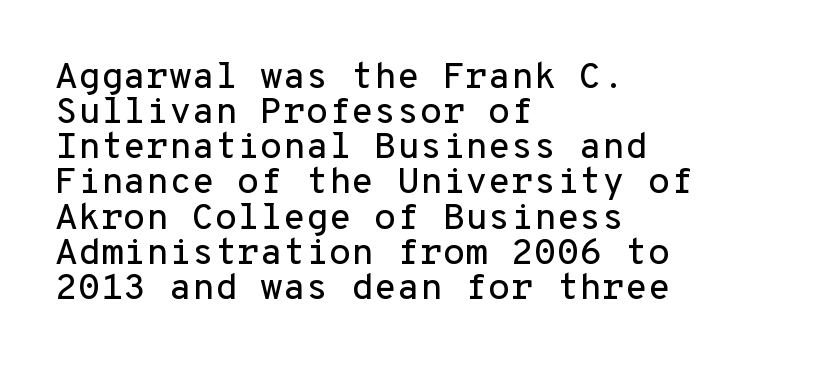
Q: Is the text italic (slanted)? A: No, it is upright.
Q: Is the typeface a serif or a sans-serif typeface? A: Sans-serif.
Q: Is the text underlined? A: No.
Q: How is the paragraph aligned? A: Left-aligned.
Q: Is the spacing between letters normal or unusually wide? A: Normal.
Q: Is the spacing between lines tight, normal or loose? A: Tight.
Q: Width (condensed, normal, or wide)? A: Normal.
Q: Stroke contrast? A: Low.
Q: x-height? A: Medium.
Q: Monospaced? A: Yes.
